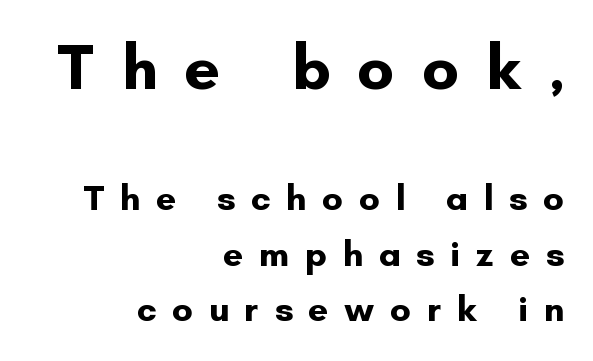
{"serif": "no", "italic": "no", "bold": "yes", "weight": "bold", "width": "normal", "stroke_contrast": "low", "x_height": "small", "monospaced": "no", "underline": "no", "align": "right", "line_spacing": "normal", "line_spacing_ratio": 1.54, "letter_spacing": "wide", "letter_spacing_em": 0.43, "larger_block": "first", "size_ratio": 1.75, "glyph_px": 63}
